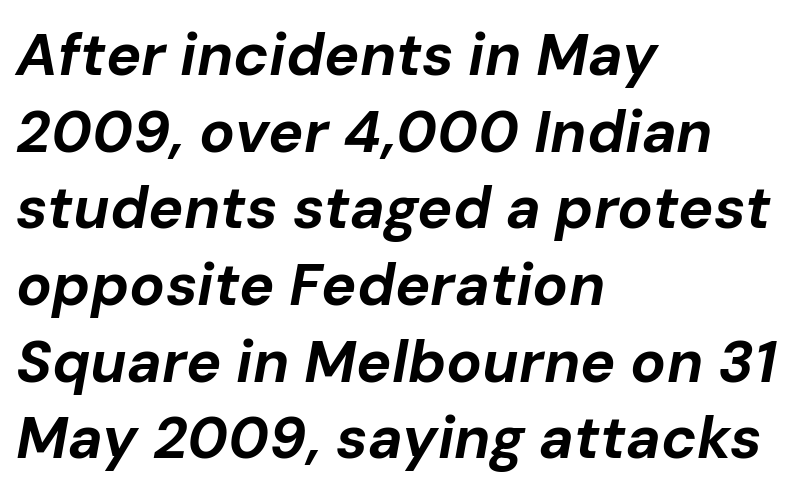
{"italic": "yes", "lean": "right", "slant_degrees": 10, "bold": "yes", "weight": "bold", "width": "normal", "stroke_contrast": "low", "x_height": "medium", "monospaced": "no", "underline": "no", "align": "left", "line_spacing": "normal", "line_spacing_ratio": 1.3, "letter_spacing": "normal", "letter_spacing_em": 0.0, "glyph_px": 59}
